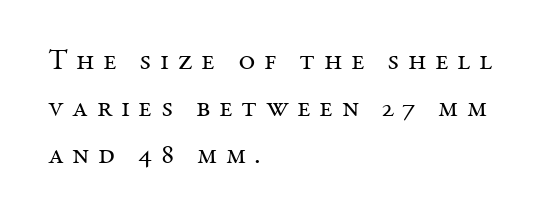
Q: Is the text bold? A: No.
Q: Is the text italic (slanted)? A: No, it is upright.
Q: Is the typeface a serif or a sans-serif typeface? A: Serif.
Q: Is the text underlined? A: No.
Q: How is the paragraph aligned? A: Left-aligned.
Q: Is the spacing between letters normal or unusually wide? A: Unusually wide.
Q: Is the spacing between lines tight, normal or loose? A: Normal.
Q: Width (condensed, normal, or wide)? A: Normal.
Q: Stroke contrast? A: Medium.
Q: x-height? A: Medium.
Q: Monospaced? A: No.
